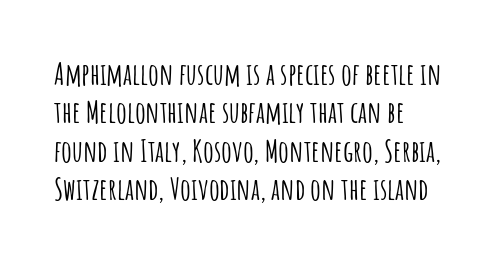
The image shows 30 px condensed sans-serif type, upright; set left-aligned, normal line spacing (1.28x), normal letter spacing, not underlined; low stroke contrast and a large x-height.
